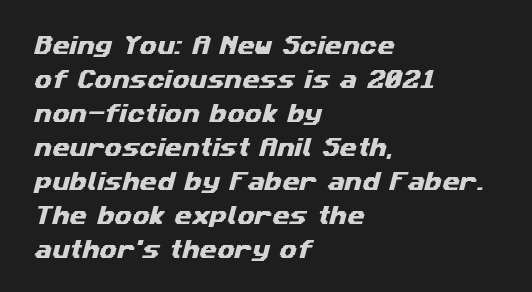
Q: Is the text underlined? A: No.
Q: How is the paragraph aligned? A: Left-aligned.
Q: Is the spacing between letters normal or unusually wide? A: Normal.
Q: Is the spacing between lines tight, normal or loose? A: Normal.
